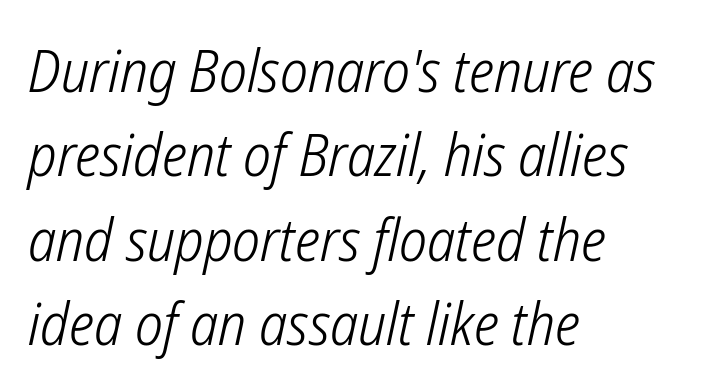
{"serif": "no", "bold": "no", "weight": "light", "width": "condensed", "stroke_contrast": "low", "x_height": "medium", "monospaced": "no", "underline": "no", "align": "left", "line_spacing": "normal", "line_spacing_ratio": 1.43, "letter_spacing": "normal", "letter_spacing_em": 0.0, "glyph_px": 59}
